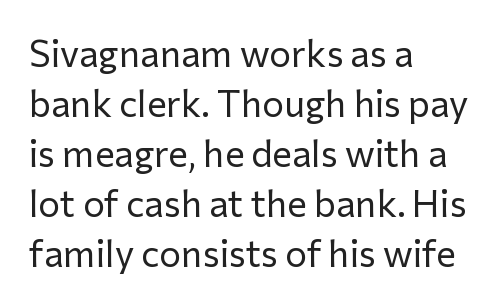
{"serif": "no", "italic": "no", "bold": "no", "weight": "regular", "width": "normal", "stroke_contrast": "low", "x_height": "medium", "monospaced": "no", "underline": "no", "align": "left", "line_spacing": "normal", "line_spacing_ratio": 1.35, "letter_spacing": "normal", "letter_spacing_em": 0.0, "glyph_px": 37}
